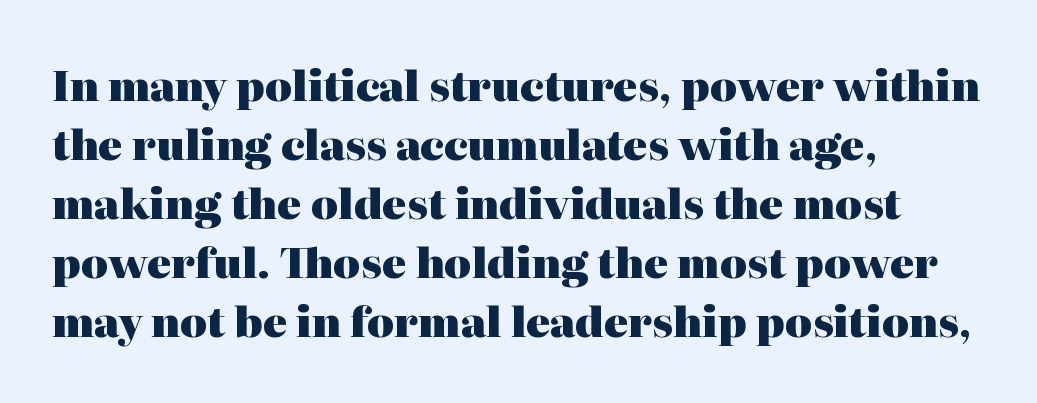
The image shows 41 px heavy serif type, upright; set left-aligned, normal line spacing (1.44x), normal letter spacing, not underlined; high stroke contrast and a medium x-height.
